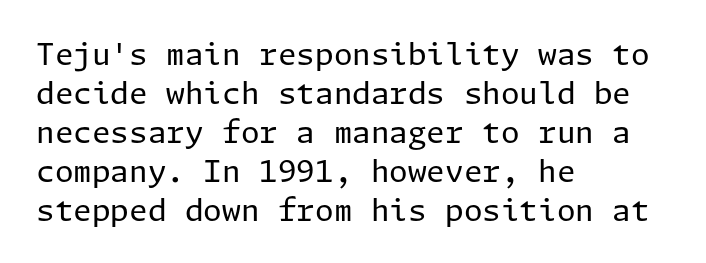
The image shows 30 px regular-weight sans-serif type, upright; set left-aligned, normal line spacing (1.3x), normal letter spacing, not underlined; low stroke contrast and a medium x-height.
